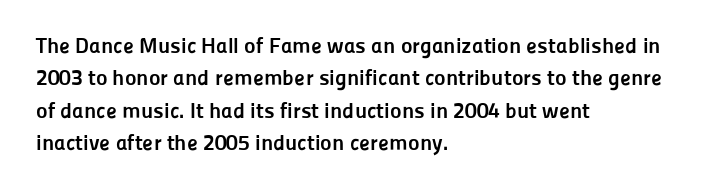
This block has exactly the height ordinary leading produces. A roman cut, with each character standing at attention. Typesetter's note: full bold, strokes at maximum text heaviness. The rendering anchors every line to the left-hand side.
